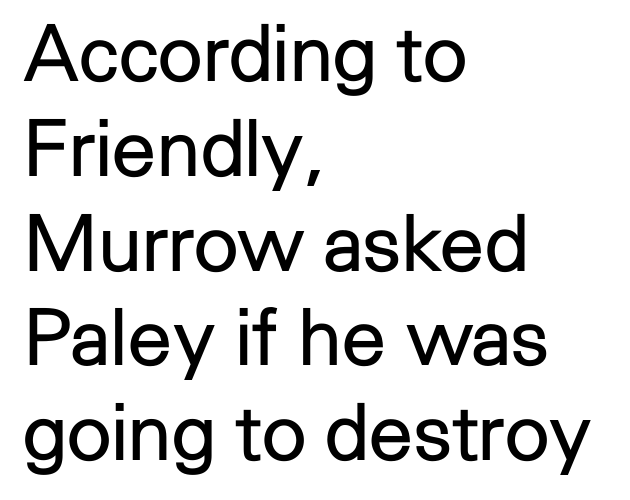
Layout note: lines flush left. In terms of letterspacing, this is plain default setting. The glyphs in this specimen are sans serif. Each stroke keeps to a modest, everyday thickness or less. You can tell it's not italic because the verticals are truly vertical.
